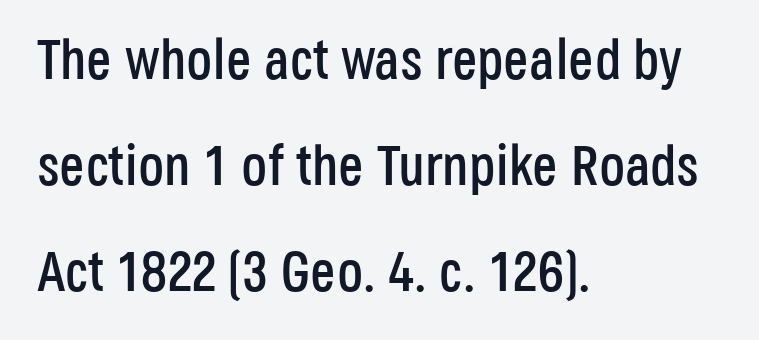
The image shows 57 px condensed sans-serif type, upright; set left-aligned, line spacing 1.86x, normal letter spacing, not underlined; low stroke contrast and a large x-height.
